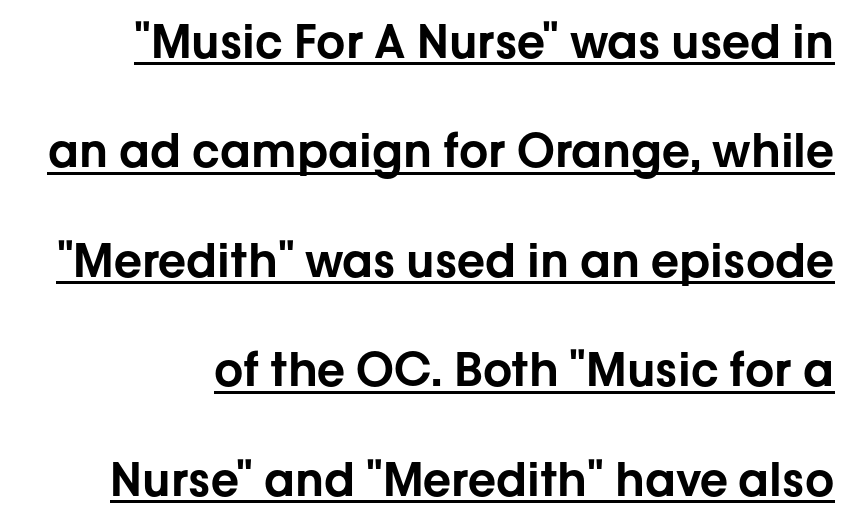
Q: Is the text italic (slanted)? A: No, it is upright.
Q: Is the typeface a serif or a sans-serif typeface? A: Sans-serif.
Q: Is the text underlined? A: Yes.
Q: Is the spacing between letters normal or unusually wide? A: Normal.
Q: Is the spacing between lines tight, normal or loose? A: Loose.
Q: Width (condensed, normal, or wide)? A: Normal.
Q: Stroke contrast? A: Low.
Q: x-height? A: Medium.
Q: Monospaced? A: No.
